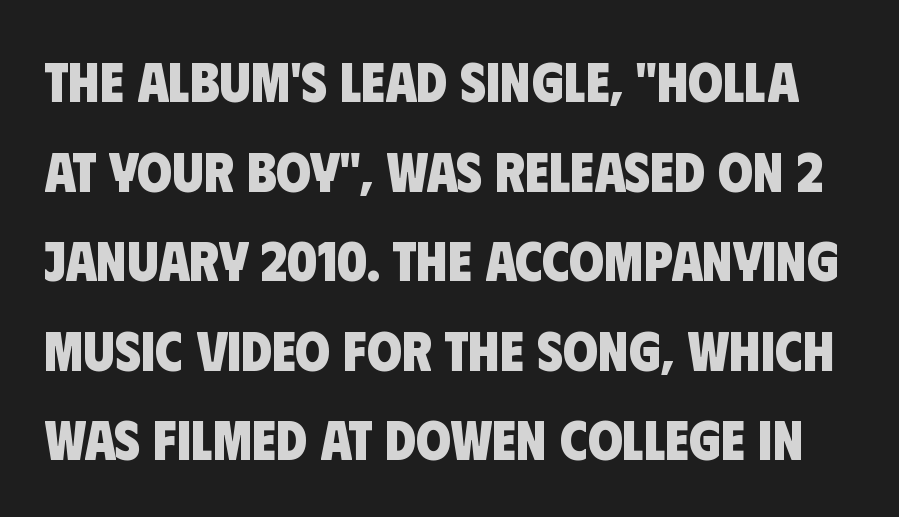
How are the letters spaced? Ordinarily, with no added tracking. Note: no serifs on the glyphs. These lines are rendered in a variable-pitch font. The space directly below the letters is spotless.
